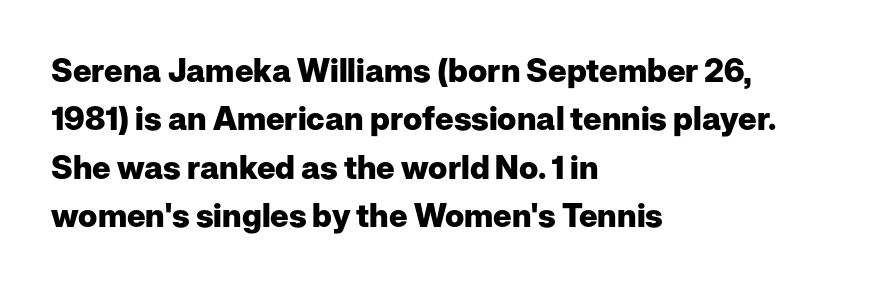
The image shows 32 px heavy sans-serif type, upright; set left-aligned, normal line spacing (1.51x), normal letter spacing, not underlined; low stroke contrast and a medium x-height.
